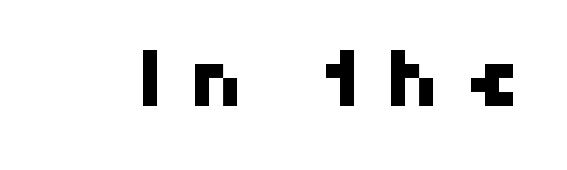
Note the varied advance widths — an 'i' is clearly narrower than an 'm'. The type is letterspaced generously, with wide tracking. Stroke terminals: plain, sans-serif. The gap between lines stays unmarked.
